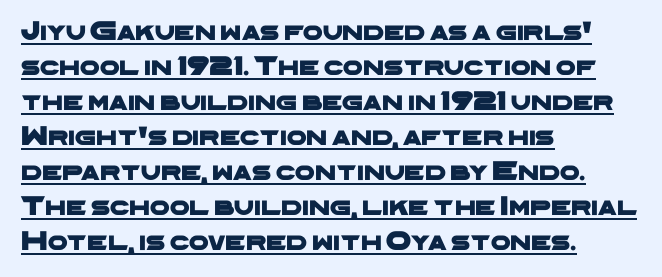
Q: Is the typeface a serif or a sans-serif typeface? A: Sans-serif.
Q: Is the text underlined? A: Yes.
Q: How is the paragraph aligned? A: Left-aligned.
Q: Is the spacing between letters normal or unusually wide? A: Normal.
Q: Is the spacing between lines tight, normal or loose? A: Normal.
Q: Width (condensed, normal, or wide)? A: Wide.
Q: Stroke contrast? A: Low.
Q: x-height? A: Medium.
Q: Monospaced? A: No.
